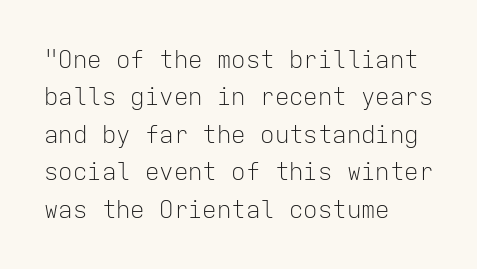
The image shows 24 px text type, upright; set left-aligned, normal line spacing (1.56x), normal letter spacing, not underlined.
